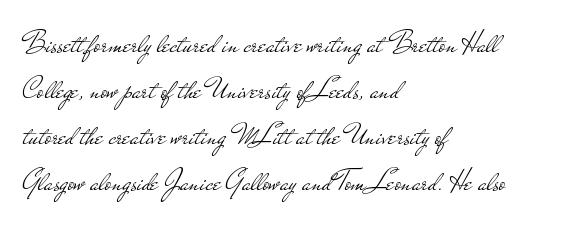
{"serif": "no", "bold": "no", "weight": "light", "width": "wide", "stroke_contrast": "low", "x_height": "small", "monospaced": "no", "underline": "no", "align": "left", "line_spacing": "normal", "line_spacing_ratio": 1.48, "letter_spacing": "normal", "letter_spacing_em": 0.0, "glyph_px": 31}
